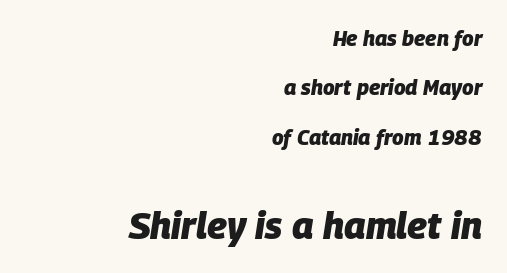
Characters follow at the spacing the type designer built in. The face used here is proportionally spaced, like ordinary book or web type. The ragged edge is on the left, which tells us the setting is flush right. Compared with an ordinary text face, these strokes are far heavier — a full bold. Line spacing here is loose.
